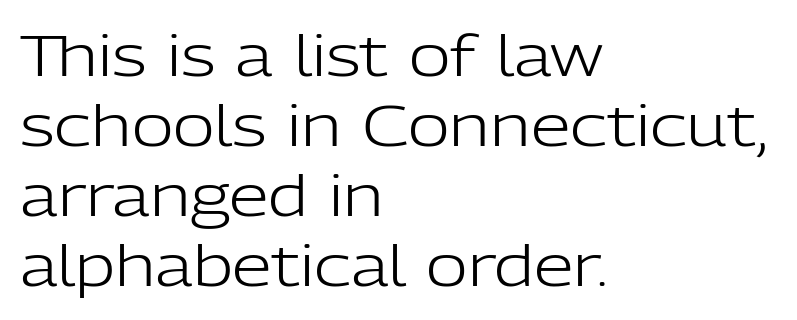
Q: Is the text bold? A: No.
Q: Is the text italic (slanted)? A: No, it is upright.
Q: Is the typeface a serif or a sans-serif typeface? A: Sans-serif.
Q: Is the text underlined? A: No.
Q: How is the paragraph aligned? A: Left-aligned.
Q: Is the spacing between letters normal or unusually wide? A: Normal.
Q: Width (condensed, normal, or wide)? A: Normal.
Q: Stroke contrast? A: Low.
Q: x-height? A: Medium.
Q: Monospaced? A: No.
